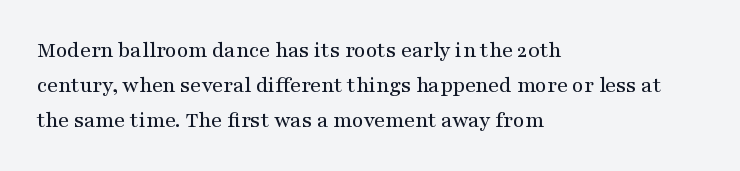
The image shows 22 px text type, upright; set left-aligned, normal line spacing (1.59x), normal letter spacing, not underlined.
